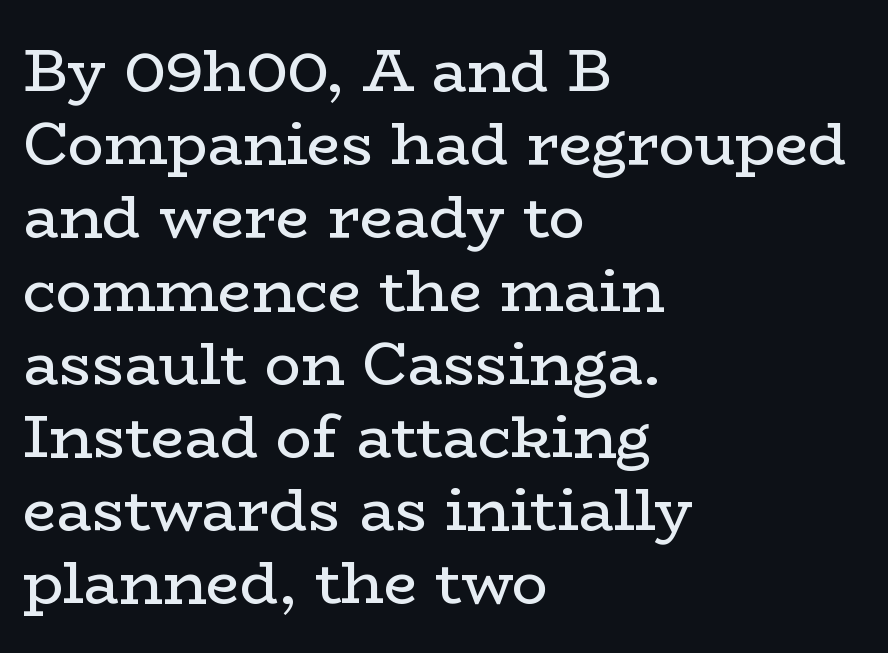
{"serif": "yes", "italic": "no", "bold": "no", "weight": "regular", "width": "wide", "stroke_contrast": "low", "x_height": "medium", "monospaced": "no", "underline": "no", "align": "left", "line_spacing_ratio": 1.22, "letter_spacing": "normal", "letter_spacing_em": 0.0, "glyph_px": 60}
